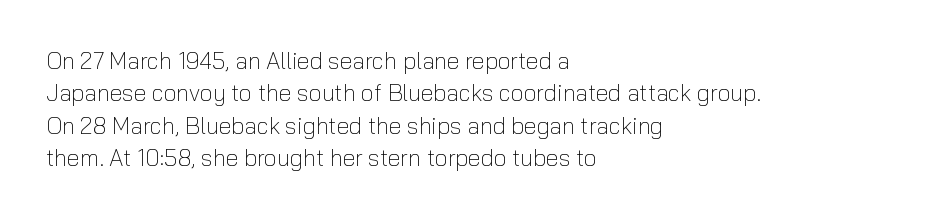
The tracking reads as untouched default to a designer's eye. Layout note: lines flush left. Students, observe: this is what conventionally led text looks like. Underline: absent.
